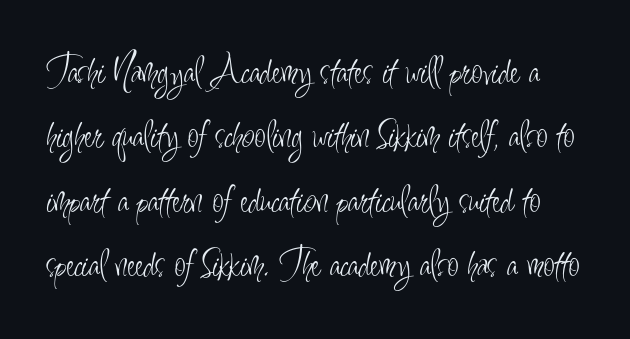
Leading: standard. A light-to-regular cut is what we see here. Here the designer chose a conventional face with non-uniform glyph widths. Caption: standard tracking, unaltered. The zone under the glyphs is completely vacant.
